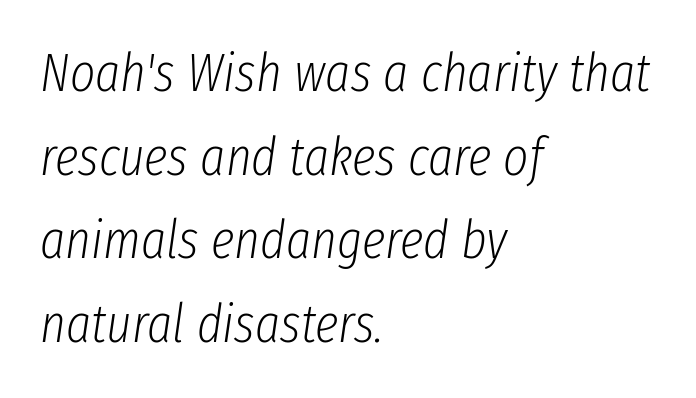
The text carries the slant typical of an italic or oblique font. A typesetter would call this zero additional tracking. Summary of vertical rhythm: regular, with standard interline spacing. In CSS terms this would be text-align: left. Note the varied advance widths — an 'i' is clearly narrower than an 'm'. No heavy texture on the line: the type isn't bold.
